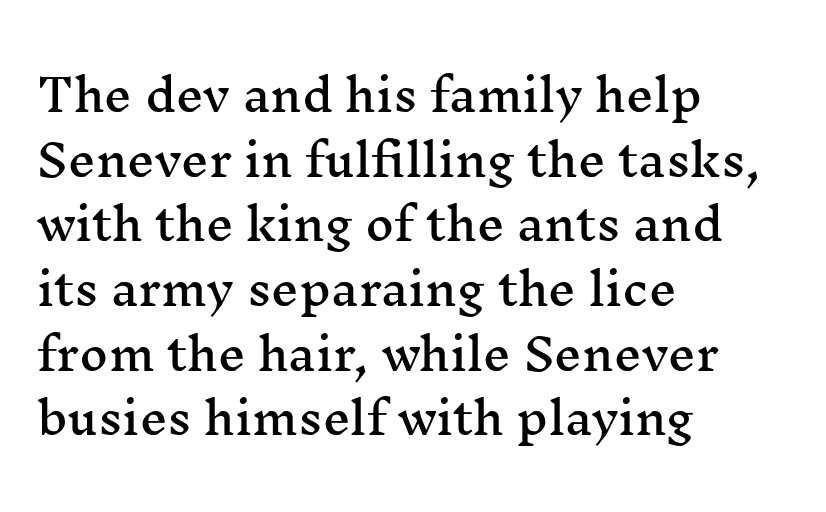
Q: Is the text italic (slanted)? A: No, it is upright.
Q: Is the typeface a serif or a sans-serif typeface? A: Serif.
Q: Is the text underlined? A: No.
Q: How is the paragraph aligned? A: Left-aligned.
Q: Is the spacing between letters normal or unusually wide? A: Normal.
Q: Is the spacing between lines tight, normal or loose? A: Normal.
Q: Width (condensed, normal, or wide)? A: Wide.
Q: Stroke contrast? A: Medium.
Q: x-height? A: Medium.
Q: Monospaced? A: No.
